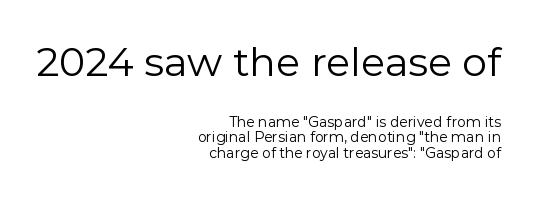
Unlike italic type, these characters show no tilt at all. Stroke thickness stays within the range of a standard reading face or lighter. This is sans-serif lettering, the kind often seen on screens and signage. Nobody touched the tracking dial on this one. Character widths vary here, with narrow letters taking less room than wide ones.
